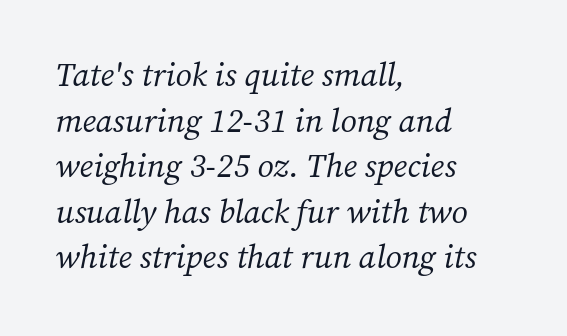
This sample has the flowing, uneven cadence of proportional lettering. Nothing heavy about these letters — not bold at all. Interline gaps are of average width in this sample. Typeset ragged right — the left edge is the straight one. This rendering features lettering with no underline.
